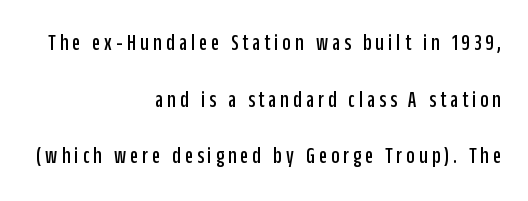
The image shows 23 px text type, upright; set right-aligned, loose line spacing (2.46x), not underlined.
